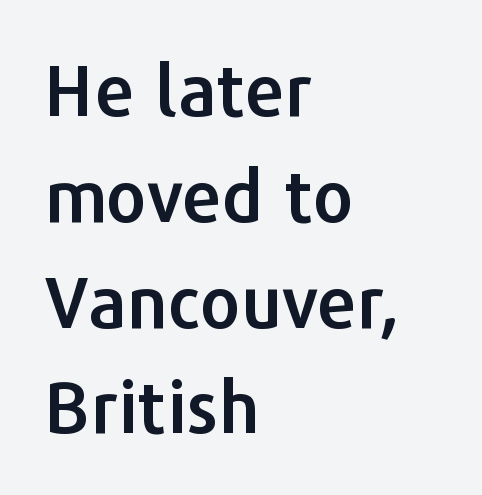
The image shows 71 px sans-serif type, upright; set left-aligned, normal line spacing (1.49x), normal letter spacing, not underlined; low stroke contrast and a medium x-height.
